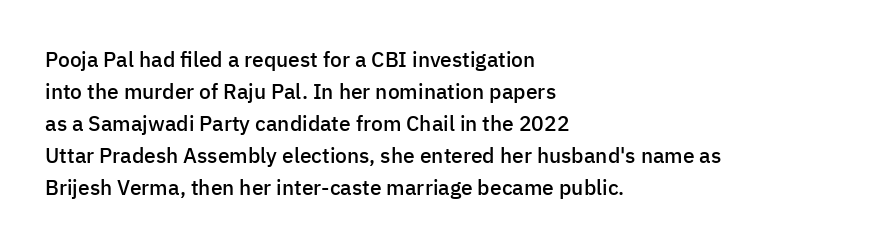
{"italic": "no", "bold": "semi", "underline": "no", "align": "left", "line_spacing": "normal", "line_spacing_ratio": 1.52, "letter_spacing": "normal", "letter_spacing_em": 0.0, "glyph_px": 21}
